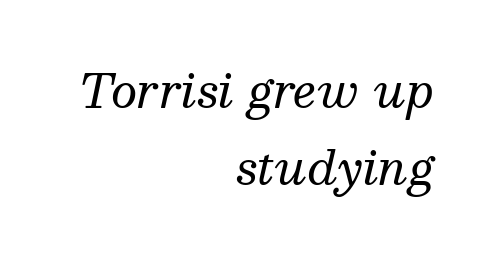
Q: Is the text bold? A: No.
Q: Is the text italic (slanted)? A: Yes, it leans right by about 13 degrees.
Q: Is the typeface a serif or a sans-serif typeface? A: Serif.
Q: Is the text underlined? A: No.
Q: How is the paragraph aligned? A: Right-aligned.
Q: Is the spacing between letters normal or unusually wide? A: Normal.
Q: Is the spacing between lines tight, normal or loose? A: Normal.
Q: Width (condensed, normal, or wide)? A: Normal.
Q: Stroke contrast? A: Medium.
Q: x-height? A: Medium.
Q: Monospaced? A: No.
